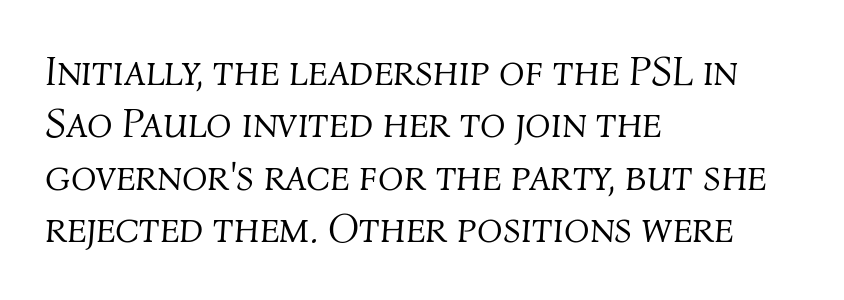
{"italic": "yes", "lean": "right", "slant_degrees": 4, "bold": "no", "weight": "light", "width": "normal", "stroke_contrast": "medium", "x_height": "medium", "monospaced": "no", "underline": "no", "align": "left", "line_spacing": "normal", "line_spacing_ratio": 1.25, "letter_spacing": "normal", "letter_spacing_em": 0.0, "glyph_px": 42}
